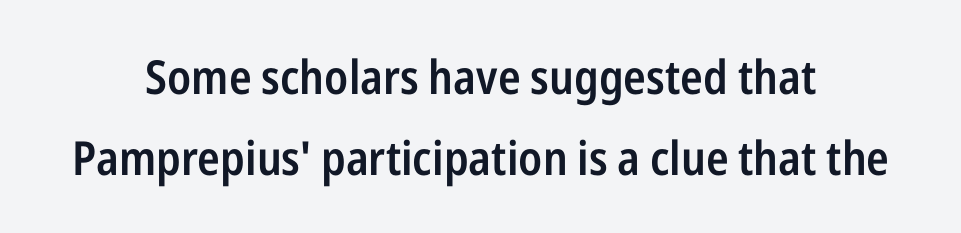
Q: Is the text bold? A: Semi-bold.
Q: Is the text italic (slanted)? A: No, it is upright.
Q: Is the typeface a serif or a sans-serif typeface? A: Sans-serif.
Q: Is the text underlined? A: No.
Q: How is the paragraph aligned? A: Centered.
Q: Is the spacing between letters normal or unusually wide? A: Normal.
Q: Width (condensed, normal, or wide)? A: Condensed.
Q: Stroke contrast? A: Low.
Q: x-height? A: Medium.
Q: Monospaced? A: No.
